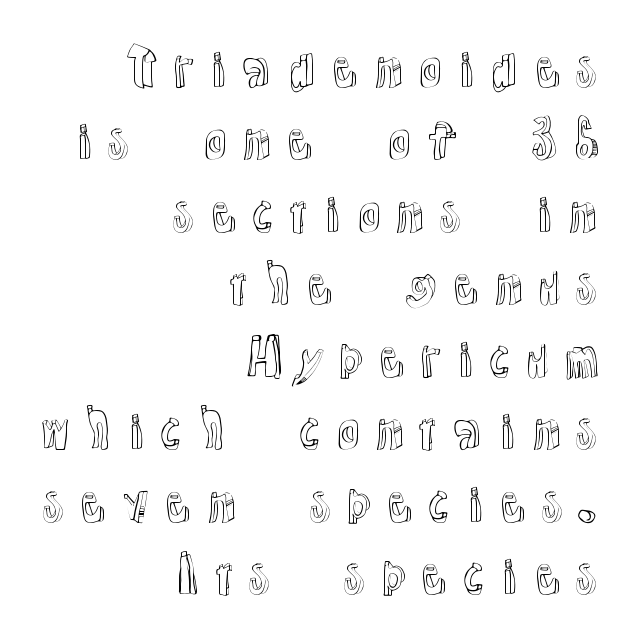
Q: Is the text italic (slanted)? A: No, it is upright.
Q: Is the text underlined? A: No.
Q: How is the paragraph aligned? A: Right-aligned.
Q: Is the spacing between lines tight, normal or loose? A: Normal.
Q: Width (condensed, normal, or wide)? A: Normal.
Q: x-height? A: Medium.
Q: Monospaced? A: No.
